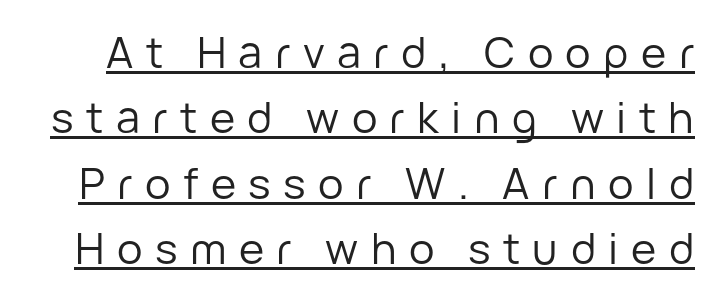
Q: Is the text bold? A: No.
Q: Is the text italic (slanted)? A: No, it is upright.
Q: Is the typeface a serif or a sans-serif typeface? A: Sans-serif.
Q: Is the text underlined? A: Yes.
Q: Is the spacing between letters normal or unusually wide? A: Unusually wide.
Q: Is the spacing between lines tight, normal or loose? A: Normal.
Q: Width (condensed, normal, or wide)? A: Normal.
Q: Stroke contrast? A: Low.
Q: x-height? A: Medium.
Q: Monospaced? A: No.
